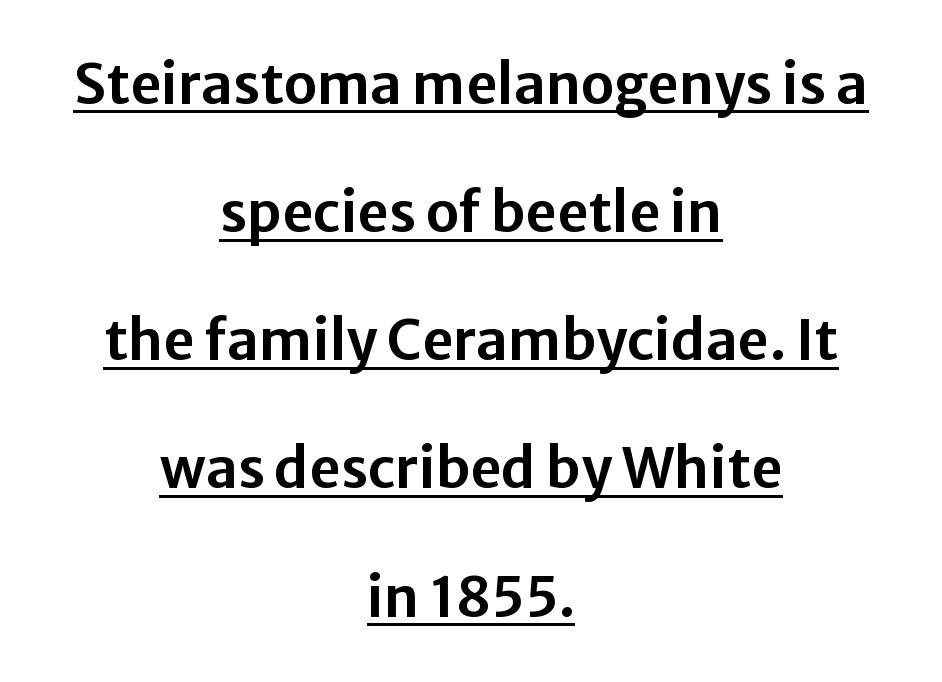
The image shows 55 px sans-serif type, upright; set centered, loose line spacing (2.33x), normal letter spacing, underlined; low stroke contrast and a medium x-height.
